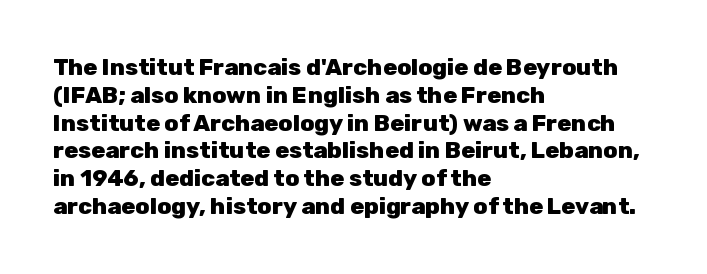
{"italic": "no", "bold": "yes", "underline": "no", "align": "left", "line_spacing_ratio": 1.21, "letter_spacing": "normal", "letter_spacing_em": 0.0, "glyph_px": 23}
